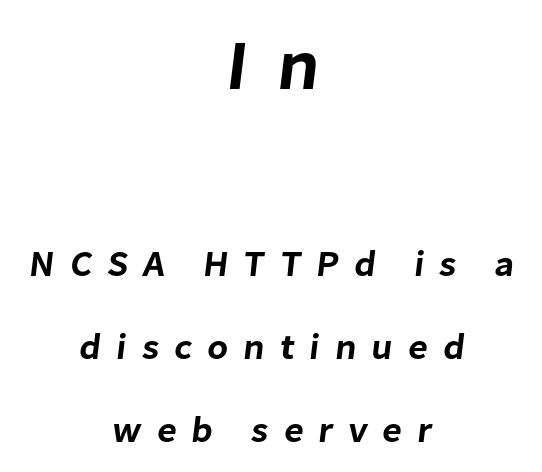
Note the varied advance widths — an 'i' is clearly narrower than an 'm'. The area under the type is left untouched. Short note: letters widely spaced. A centered setting, common on invitations and titles, is used for this passage.
